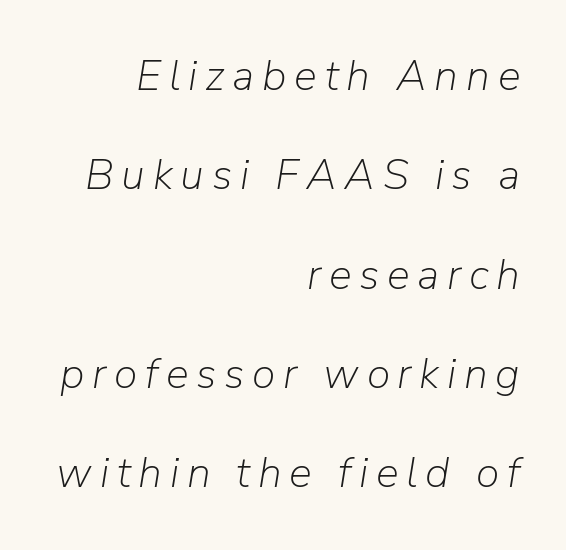
The image shows 43 px light type, italic (leaning right); set right-aligned, loose line spacing (2.31x), not underlined; low stroke contrast and a medium x-height.
